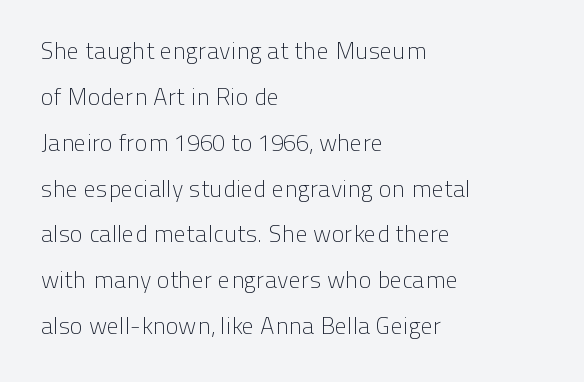
{"italic": "no", "bold": "no", "underline": "no", "align": "left", "line_spacing": "loose", "line_spacing_ratio": 1.91, "letter_spacing": "normal", "letter_spacing_em": 0.0, "glyph_px": 24}
